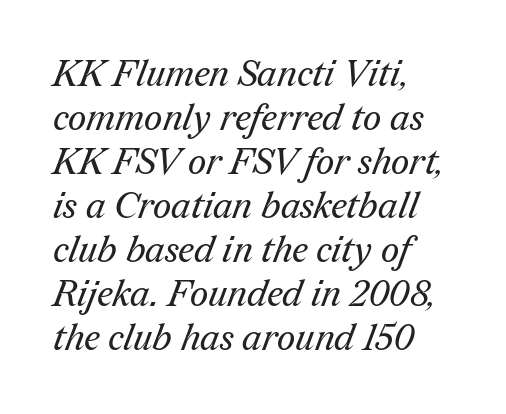
Q: Is the text bold? A: No.
Q: Is the typeface a serif or a sans-serif typeface? A: Serif.
Q: Is the text underlined? A: No.
Q: How is the paragraph aligned? A: Left-aligned.
Q: Is the spacing between letters normal or unusually wide? A: Normal.
Q: Width (condensed, normal, or wide)? A: Normal.
Q: Stroke contrast? A: Medium.
Q: x-height? A: Medium.
Q: Monospaced? A: No.
